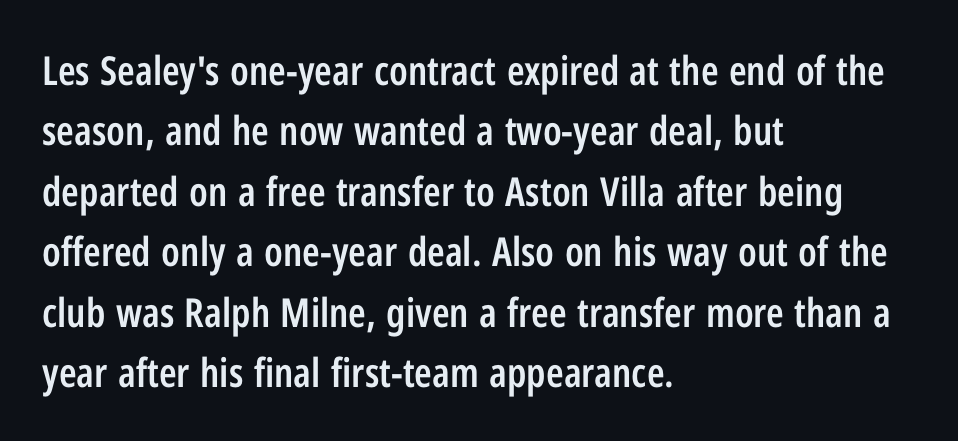
The image shows 40 px semibold, condensed sans-serif type, upright; set left-aligned, normal line spacing (1.51x), normal letter spacing, not underlined; low stroke contrast and a medium x-height.
